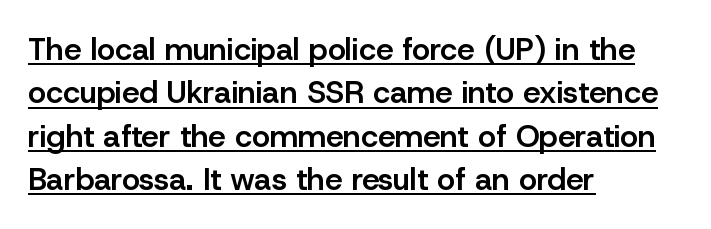
The image shows 31 px semibold sans-serif type, upright; set left-aligned, normal line spacing (1.4x), normal letter spacing, underlined; low stroke contrast and a medium x-height.
